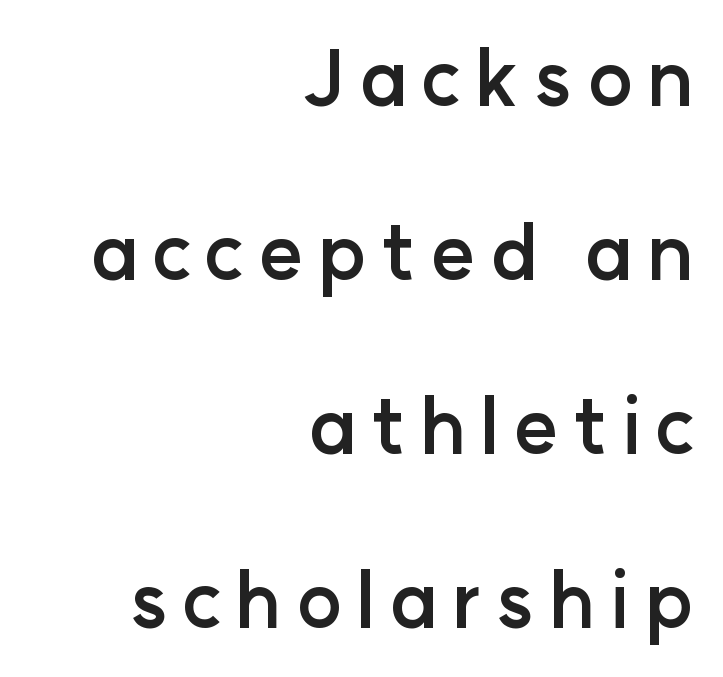
Q: Is the text bold? A: Yes.
Q: Is the text italic (slanted)? A: No, it is upright.
Q: Is the typeface a serif or a sans-serif typeface? A: Sans-serif.
Q: Is the text underlined? A: No.
Q: How is the paragraph aligned? A: Right-aligned.
Q: Is the spacing between lines tight, normal or loose? A: Loose.
Q: Width (condensed, normal, or wide)? A: Normal.
Q: Stroke contrast? A: Low.
Q: x-height? A: Medium.
Q: Monospaced? A: No.
